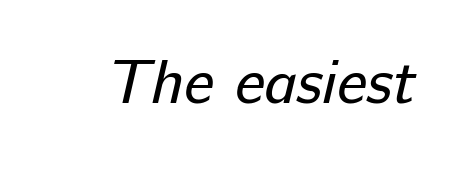
Q: Is the text bold? A: No.
Q: Is the typeface a serif or a sans-serif typeface? A: Sans-serif.
Q: Is the text underlined? A: No.
Q: Is the spacing between letters normal or unusually wide? A: Normal.
Q: Width (condensed, normal, or wide)? A: Normal.
Q: Stroke contrast? A: Low.
Q: x-height? A: Medium.
Q: Monospaced? A: No.
